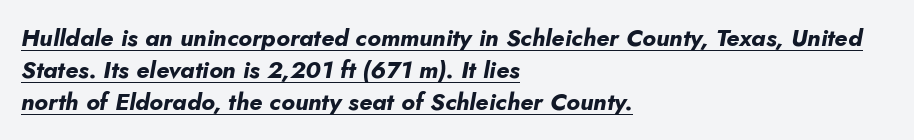
Does extra space separate the letters? No, they use regular spacing. A rule runs beneath these lines of type. When letters slant like this, we call the style italic. Vertically, the passage feels balanced, rows spaced as you'd expect. The rendering anchors every line to the left-hand side.
